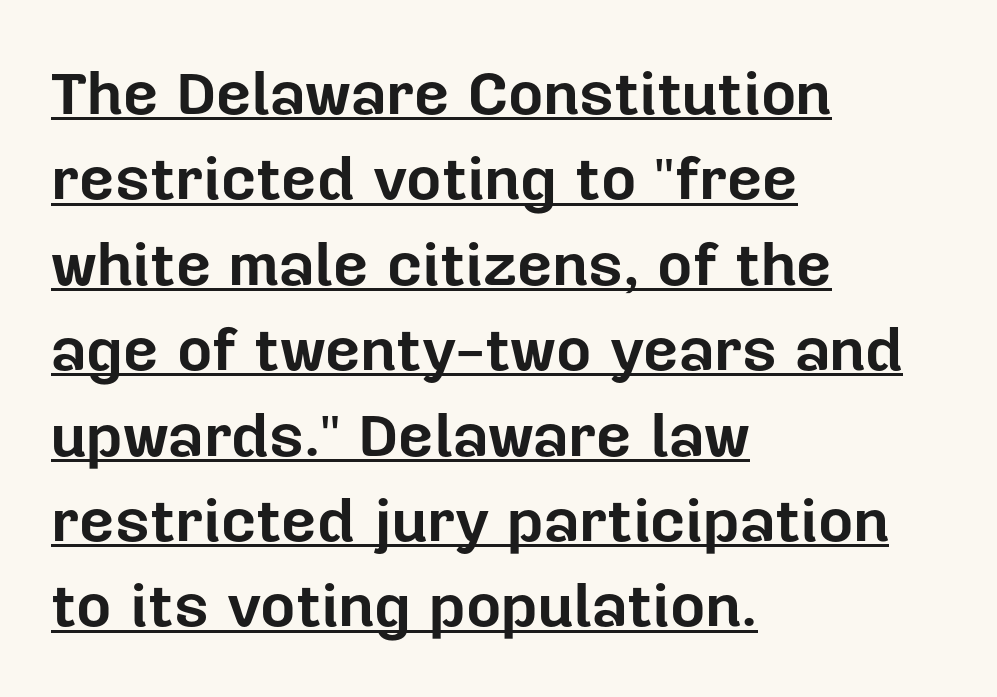
Q: Is the text bold? A: Yes.
Q: Is the text italic (slanted)? A: No, it is upright.
Q: Is the typeface a serif or a sans-serif typeface? A: Sans-serif.
Q: Is the text underlined? A: Yes.
Q: How is the paragraph aligned? A: Left-aligned.
Q: Is the spacing between letters normal or unusually wide? A: Normal.
Q: Is the spacing between lines tight, normal or loose? A: Normal.
Q: Width (condensed, normal, or wide)? A: Normal.
Q: Stroke contrast? A: Low.
Q: x-height? A: Medium.
Q: Monospaced? A: No.
